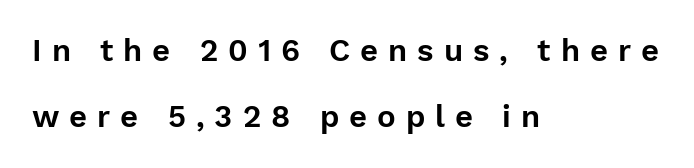
The image shows 31 px sans-serif type, upright; set left-aligned, loose line spacing (2.14x), unusually wide letter spacing (+0.32 em), not underlined; low stroke contrast and a medium x-height.
